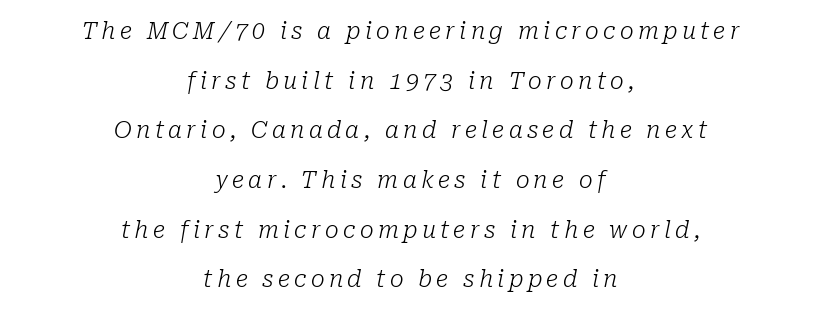
{"italic": "yes", "lean": "right", "slant_degrees": 10, "bold": "no", "underline": "no", "align": "center", "line_spacing": "loose", "line_spacing_ratio": 2.16, "glyph_px": 23}
